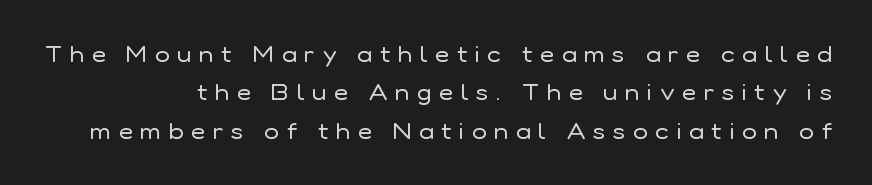
Check under the words: just untouched page. Posture: straight, roman, zero tilt. On a weight scale, this lands at 450 or below. The rendering anchors every line to the right-hand side. Letter spacing: wide.
